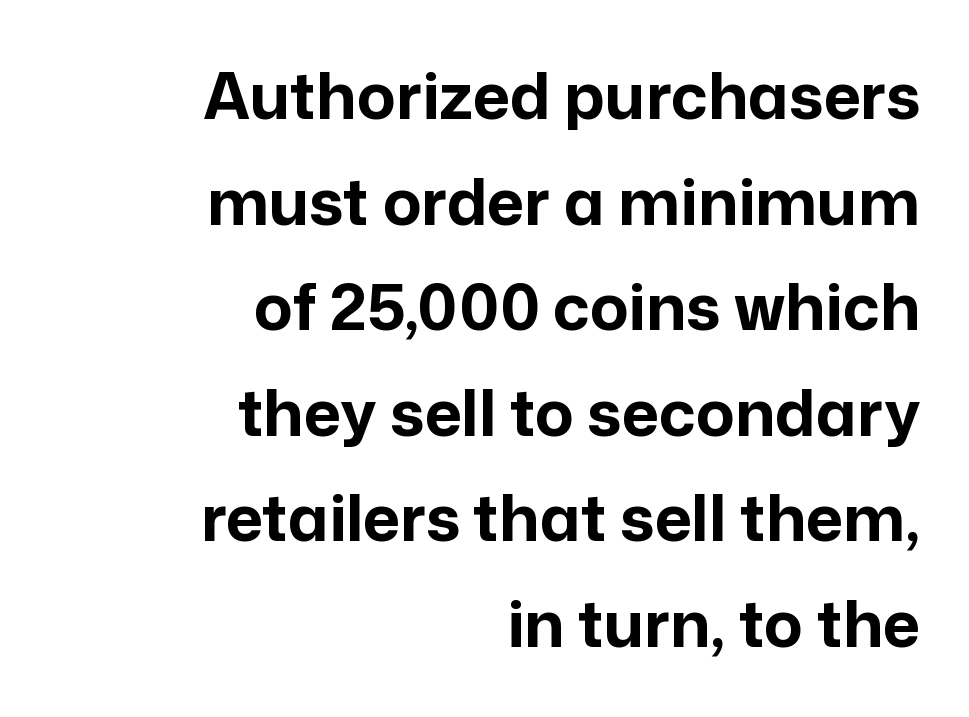
{"serif": "no", "italic": "no", "bold": "yes", "weight": "bold", "width": "normal", "stroke_contrast": "low", "x_height": "medium", "monospaced": "no", "underline": "no", "align": "right", "line_spacing": "normal", "line_spacing_ratio": 1.65, "letter_spacing": "normal", "letter_spacing_em": 0.0, "glyph_px": 64}
